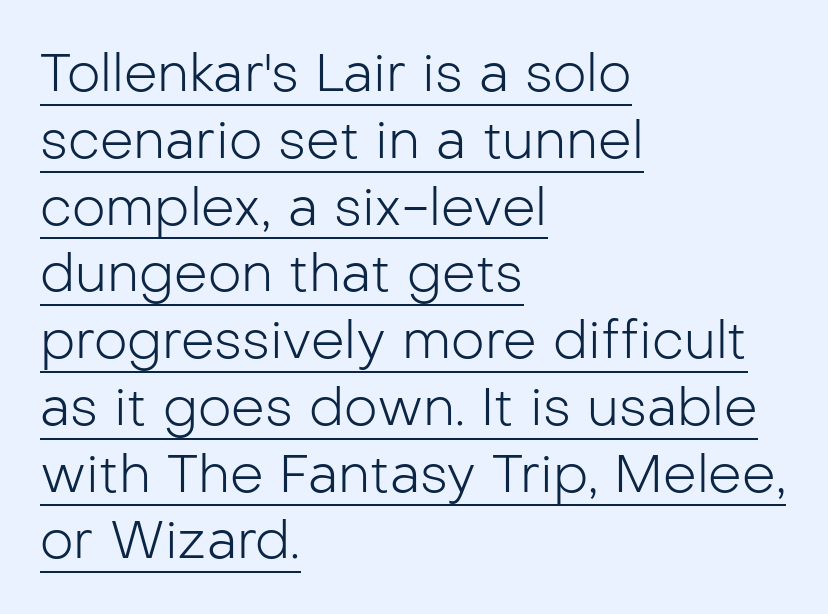
Is the letter spacing exaggerated? No — it looks like the ordinary default. The passage shown stacks its lines at a standard gap. The specimen reads as upright at a glance. Does a line run under the words? Yes, clearly. No feet cap the strokes, marking this as sans-serif type. Layout note: lines flush left.
